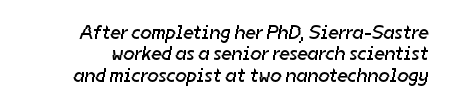
Each stroke keeps to a modest, everyday thickness or less. Type without underlining. How would I describe the line gaps? Narrow and economical. Here the glyphs are tracked normally, forming tight word shapes.
